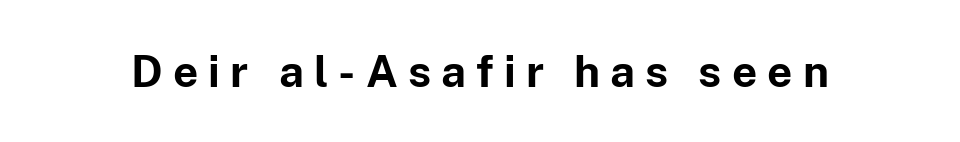
Q: Is the text bold? A: Yes.
Q: Is the text italic (slanted)? A: No, it is upright.
Q: Is the typeface a serif or a sans-serif typeface? A: Sans-serif.
Q: Is the text underlined? A: No.
Q: Is the spacing between letters normal or unusually wide? A: Unusually wide.
Q: Width (condensed, normal, or wide)? A: Normal.
Q: Stroke contrast? A: Low.
Q: x-height? A: Medium.
Q: Monospaced? A: No.
